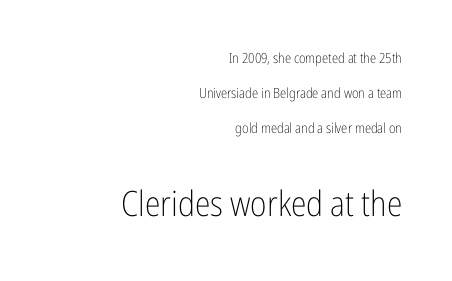
{"serif": "no", "italic": "no", "bold": "no", "weight": "light", "width": "condensed", "stroke_contrast": "low", "x_height": "medium", "monospaced": "no", "underline": "no", "align": "right", "line_spacing": "loose", "line_spacing_ratio": 2.49, "letter_spacing": "normal", "letter_spacing_em": 0.0, "larger_block": "second", "size_ratio": 2.5, "glyph_px": 35}
